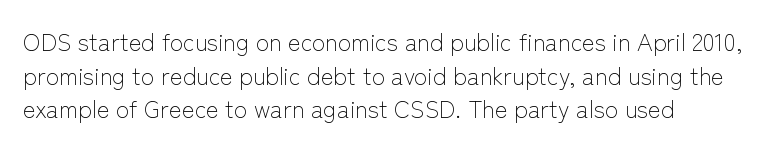
Does the copy run flush right? No — it runs flush left. Does extra space separate the letters? No, they use regular spacing. The letters look calm and open, with moderate or lighter stems. Beneath every word, the page is bare. Normally led — the rows are evenly, conventionally spaced.
